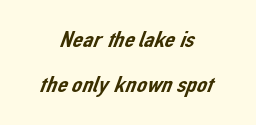
Standard letterfit; no display-style spreading of the glyphs. Summary of vertical rhythm: relaxed, with wide interline spacing. Honestly, there is no underline to notice here at all. The passage is arranged like a title page — every line centered.
